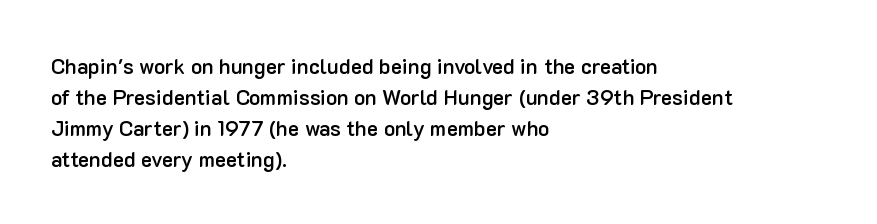
The lines are quadded left. No word sits above an underline. A typesetter would mark this as roman, not italic. Observe the ordinary spacing: letters are neighbours, not strangers.
